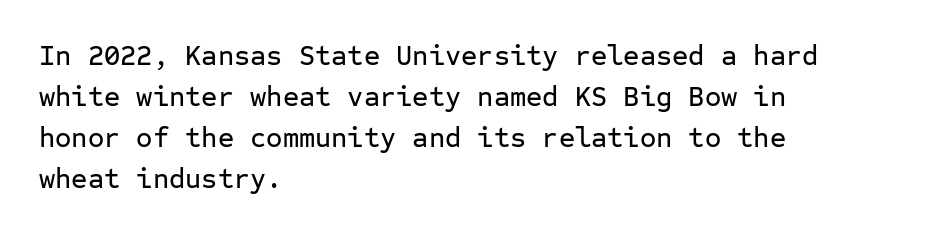
The image shows 28 px sans-serif type, upright, monospaced; set left-aligned, normal line spacing (1.46x), normal letter spacing, not underlined; low stroke contrast and a medium x-height.
